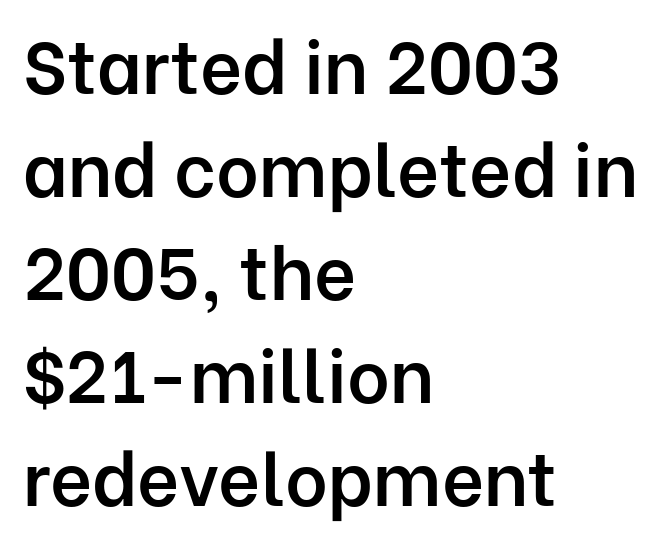
Q: Is the text bold? A: Semi-bold.
Q: Is the text italic (slanted)? A: No, it is upright.
Q: Is the typeface a serif or a sans-serif typeface? A: Sans-serif.
Q: Is the text underlined? A: No.
Q: How is the paragraph aligned? A: Left-aligned.
Q: Is the spacing between letters normal or unusually wide? A: Normal.
Q: Is the spacing between lines tight, normal or loose? A: Normal.
Q: Width (condensed, normal, or wide)? A: Normal.
Q: Stroke contrast? A: Low.
Q: x-height? A: Medium.
Q: Monospaced? A: No.
